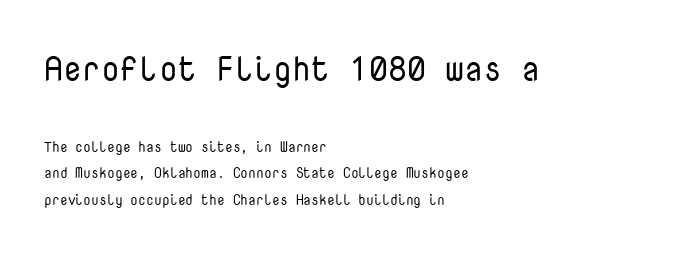
Q: Is the text bold? A: No.
Q: Is the text italic (slanted)? A: No, it is upright.
Q: Is the typeface a serif or a sans-serif typeface? A: Sans-serif.
Q: Is the text underlined? A: No.
Q: How is the paragraph aligned? A: Left-aligned.
Q: Is the spacing between letters normal or unusually wide? A: Normal.
Q: Is the spacing between lines tight, normal or loose? A: Loose.
Q: Which block of text is set in a larger size, the first (top) or the second (bottom)? A: The first (top) one.
Q: Width (condensed, normal, or wide)? A: Normal.
Q: Stroke contrast? A: Low.
Q: x-height? A: Medium.
Q: Monospaced? A: Yes.
